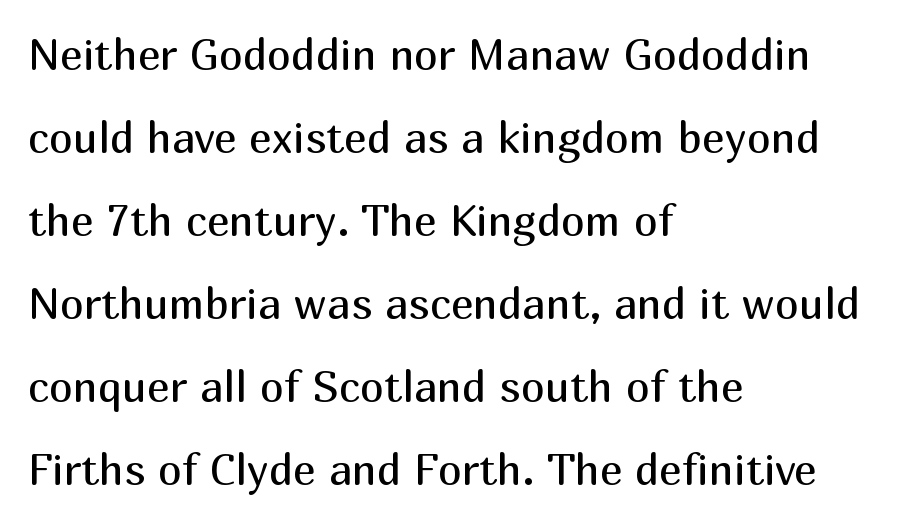
{"serif": "no", "italic": "no", "bold": "no", "weight": "regular", "width": "normal", "stroke_contrast": "medium", "x_height": "medium", "monospaced": "no", "underline": "no", "align": "left", "line_spacing": "loose", "line_spacing_ratio": 1.93, "letter_spacing": "normal", "letter_spacing_em": 0.0, "glyph_px": 43}
